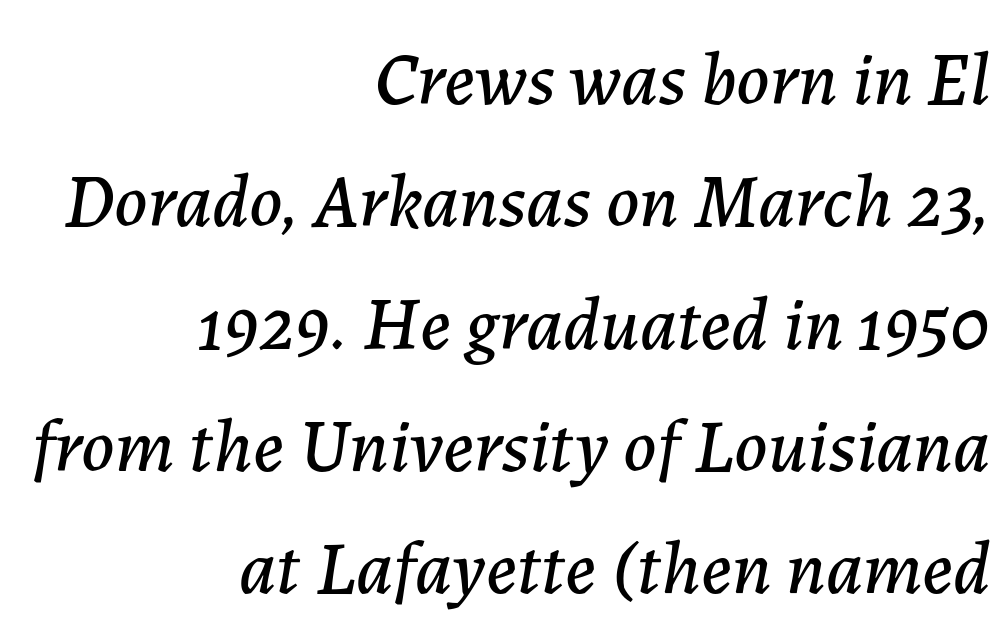
The image shows 76 px text type, italic (leaning right); set right-aligned, normal line spacing (1.61x), normal letter spacing, not underlined; low stroke contrast and a medium x-height.
